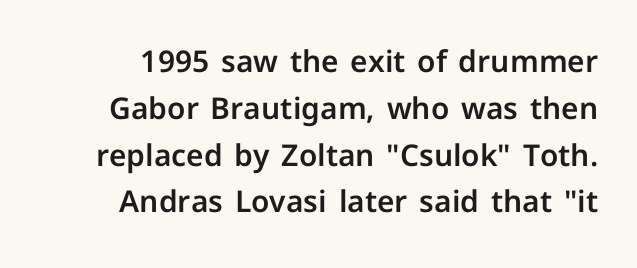
{"serif": "no", "italic": "no", "width": "normal", "stroke_contrast": "low", "x_height": "medium", "monospaced": "no", "underline": "no", "line_spacing": "normal", "line_spacing_ratio": 1.56, "letter_spacing": "normal", "letter_spacing_em": 0.0, "glyph_px": 30}
